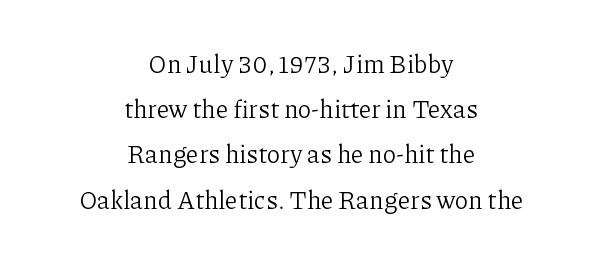
{"italic": "no", "bold": "no", "underline": "no", "align": "center", "line_spacing_ratio": 1.81, "letter_spacing": "normal", "letter_spacing_em": 0.0, "glyph_px": 25}
